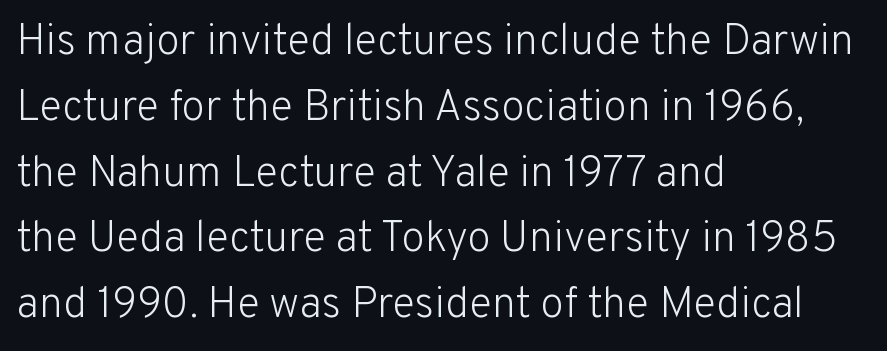
{"serif": "no", "italic": "no", "bold": "no", "weight": "light", "width": "normal", "stroke_contrast": "low", "x_height": "medium", "monospaced": "no", "underline": "no", "align": "left", "line_spacing": "normal", "line_spacing_ratio": 1.53, "letter_spacing": "normal", "letter_spacing_em": 0.0, "glyph_px": 43}
